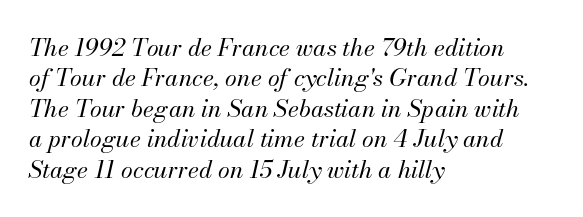
Leftover space on each line is placed entirely after the last word. Honestly, the letter spacing is just normal — you wouldn't notice it. Characters are canted at an angle relative to the baseline's perpendicular. Lines of text with bare space underneath.
